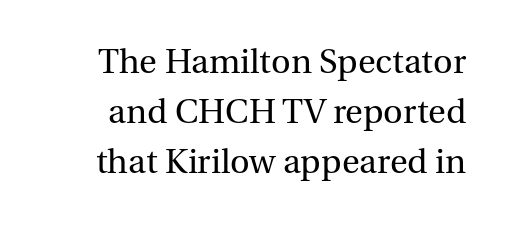
These lines keep a tight, regular rhythm from letter to letter. Do the characters align in a grid? No, the font is proportional. The axis of the letterforms is exactly vertical. Baseline-to-baseline distance is the conventional proportion of letter height. Underline: absent.
